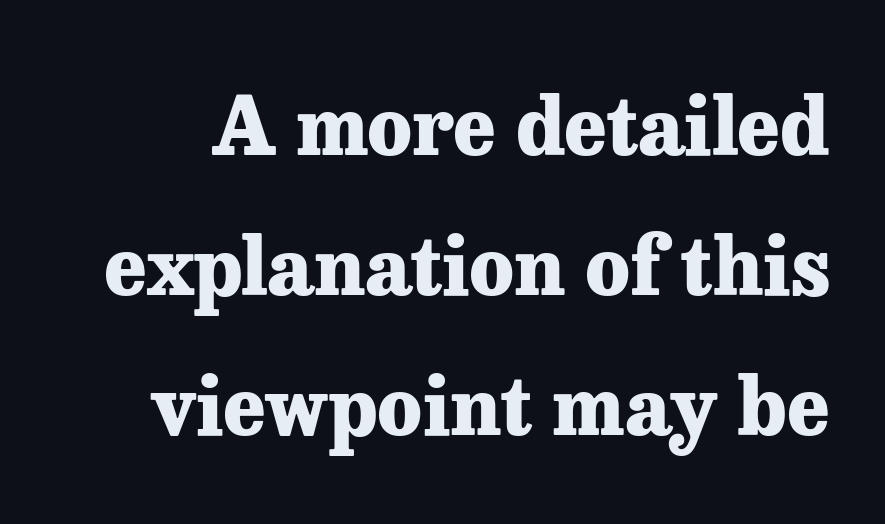
{"serif": "yes", "italic": "no", "bold": "yes", "weight": "heavy", "width": "normal", "stroke_contrast": "low", "x_height": "medium", "monospaced": "no", "underline": "no", "line_spacing_ratio": 1.75, "letter_spacing": "normal", "letter_spacing_em": 0.0, "glyph_px": 80}
